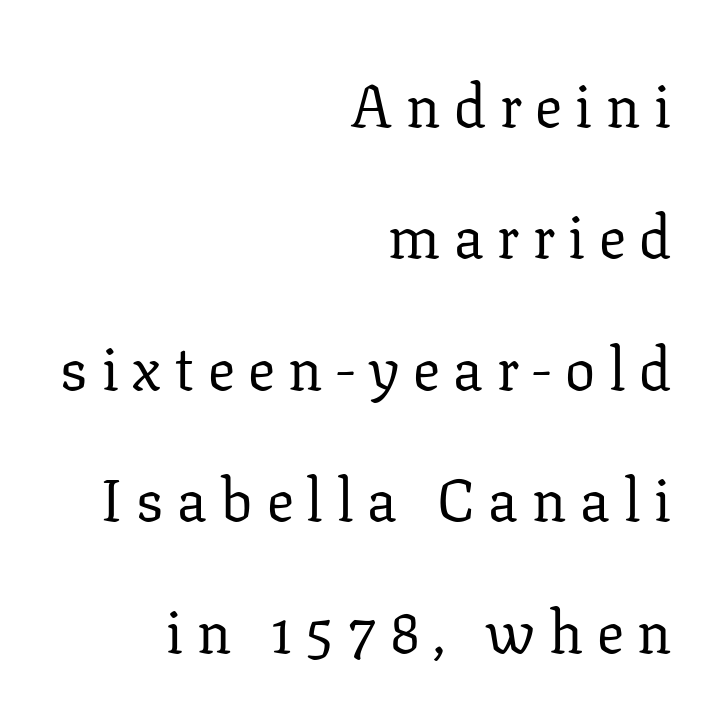
The image shows 60 px regular-weight serif type, upright; set right-aligned, loose line spacing (2.19x), unusually wide letter spacing (+0.23 em), not underlined; low stroke contrast and a medium x-height.
